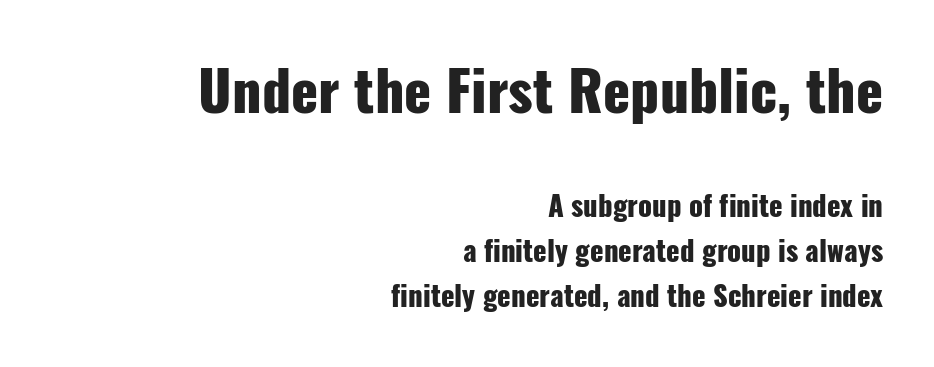
Rendered with straight, roman letterforms. Check where the strokes stop: nothing finishes them off — pure sans. Character widths vary here, with narrow letters taking less room than wide ones. Character size in the leading block exceeds that of the trailing block. The baseline area is clear.
